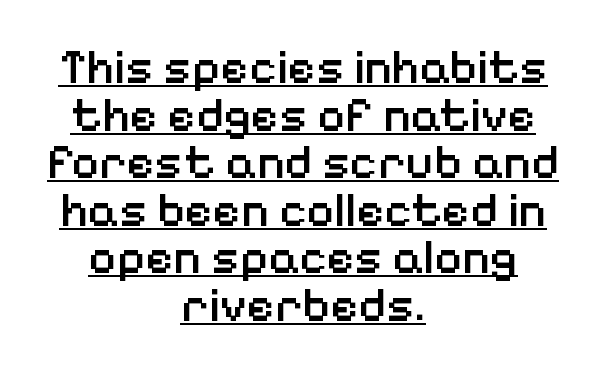
The image shows 48 px semibold sans-serif type, upright; set centered, tight line spacing (0.99x), normal letter spacing, underlined; low stroke contrast and a medium x-height.
